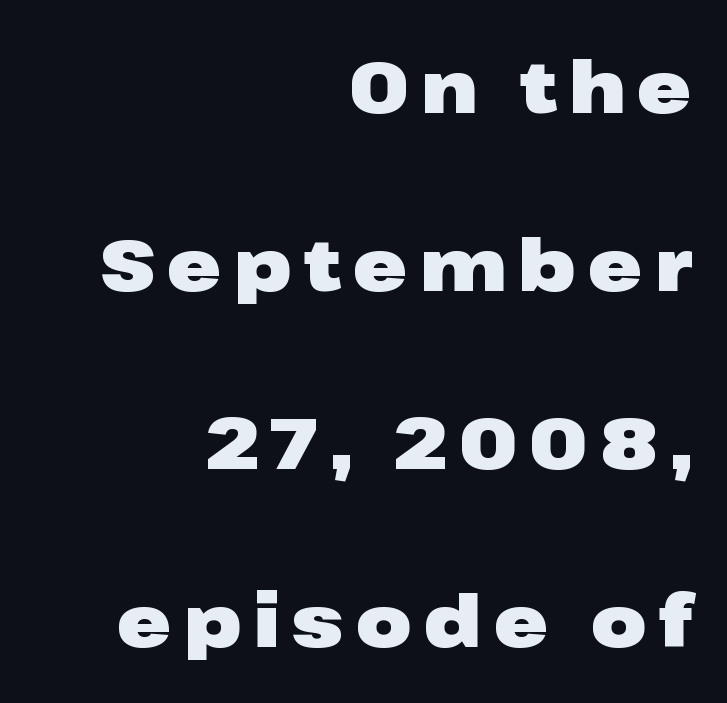
The image shows 72 px heavy, wide sans-serif type, upright; set right-aligned, loose line spacing (2.47x), not underlined; low stroke contrast and a medium x-height.
